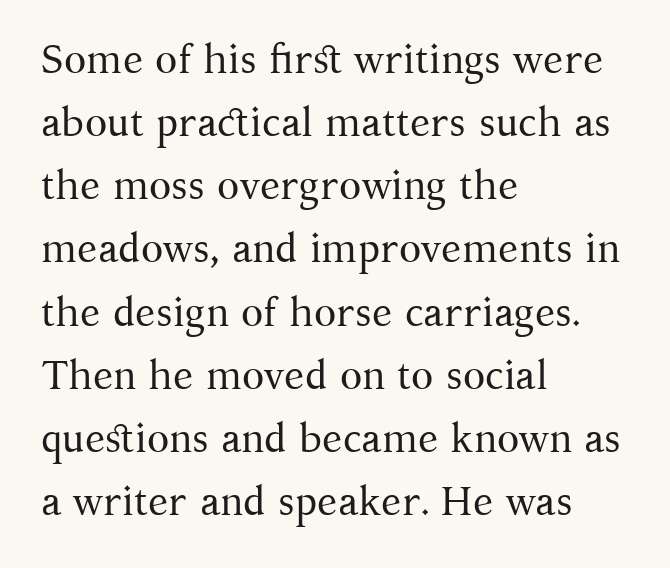
{"serif": "yes", "italic": "no", "bold": "no", "weight": "regular", "width": "normal", "stroke_contrast": "medium", "x_height": "medium", "monospaced": "no", "underline": "no", "align": "left", "line_spacing": "normal", "line_spacing_ratio": 1.54, "letter_spacing": "normal", "letter_spacing_em": 0.0, "glyph_px": 41}
